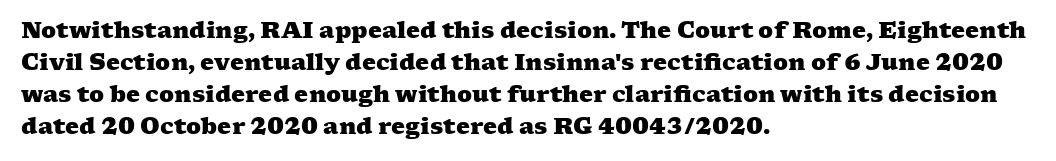
Unmarked baselines from the first word to the last. This rendering leaves character spacing at its baseline value. If you drew a ruler down the left edge, every line would touch it. The rendering uses a bold face; every stroke is thick and dark. Notice how descenders clear the ascenders below comfortably — that's standard leading.
